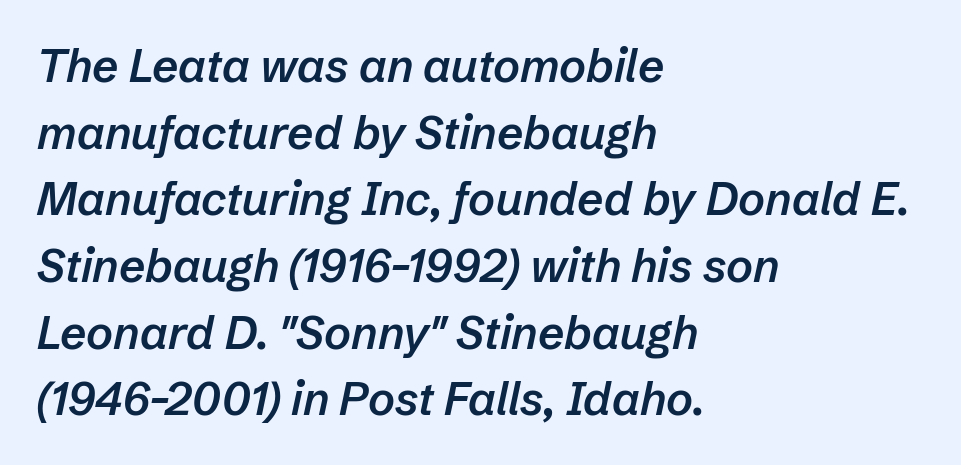
Looking at the ascenders, they clearly lean. What weight is shown? A semibold, between regular and bold. The passage shown is typed in a proportional face where columns would drift. One-word summary of the alignment: left. The specimen omits any rule beneath the text block's lines. Words appear dense and cohesive because spacing is normal.
